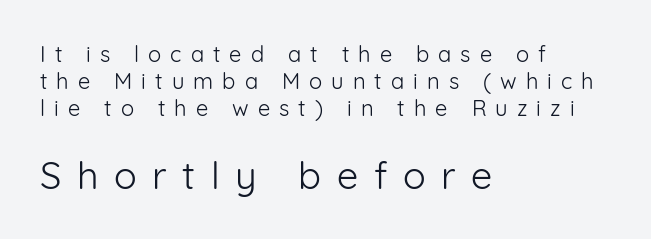
{"serif": "no", "italic": "no", "bold": "no", "weight": "light", "width": "normal", "stroke_contrast": "low", "x_height": "medium", "monospaced": "no", "underline": "no", "align": "left", "line_spacing_ratio": 1.22, "letter_spacing": "wide", "letter_spacing_em": 0.41, "larger_block": "second", "size_ratio": 1.73, "glyph_px": 38}
